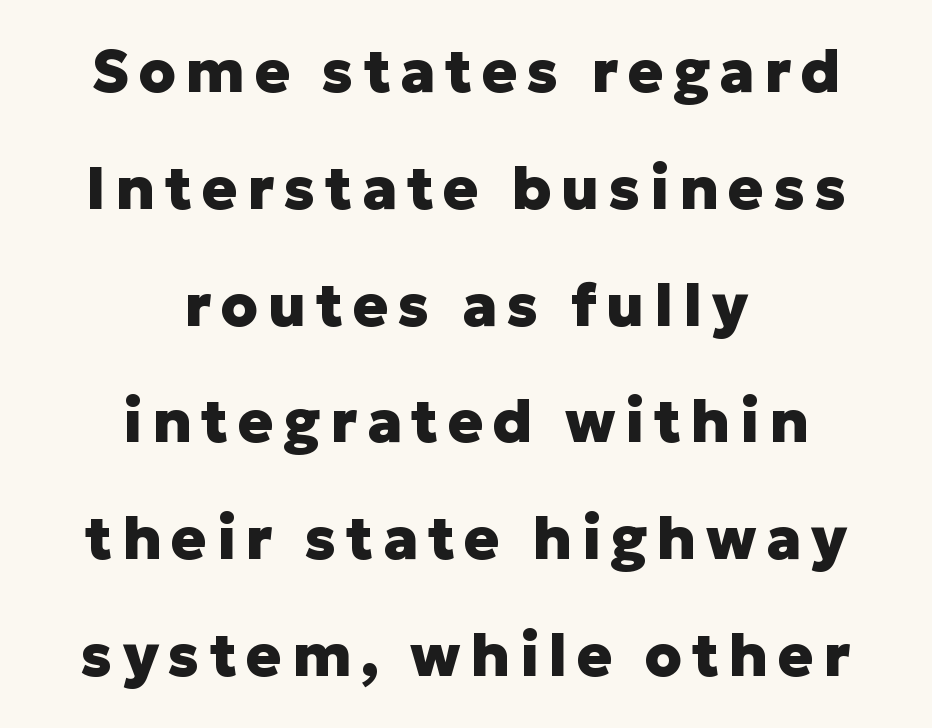
The image shows 59 px heavy sans-serif type, upright; set centered, loose line spacing (1.98x), not underlined; low stroke contrast and a medium x-height.
